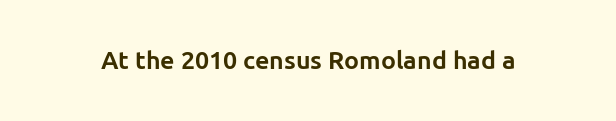
The image shows 25 px bold type, upright; set normal letter spacing, not underlined.
